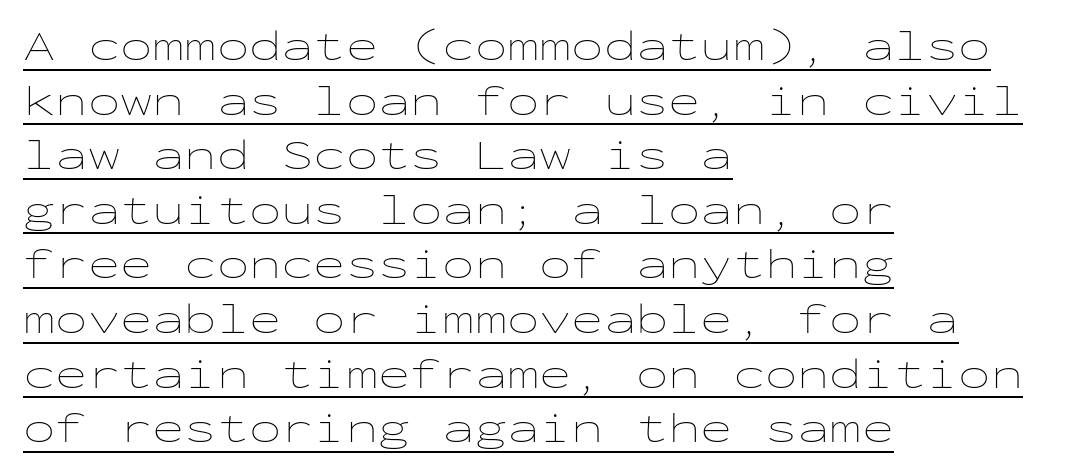
The letterforms sit shoulder to shoulder at normal distance. Think of a typewriter: that constant character pitch is what you see here. The passage shown stacks its lines at a standard gap. This sample uses an upright cut, with every glyph sitting square on the baseline. In CSS terms this would be text-align: left. A quiet, ordinary-to-light weight characterises the typeface.
